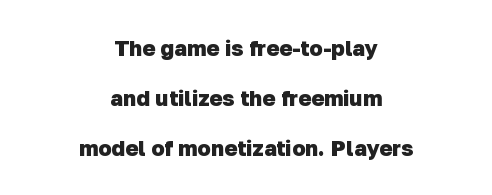
Inter-character spacing is left at the font's built-in metrics. Type without underlining. The passage is arranged like a title page — every line centered. How would I describe the line gaps? Wide and relaxed.
